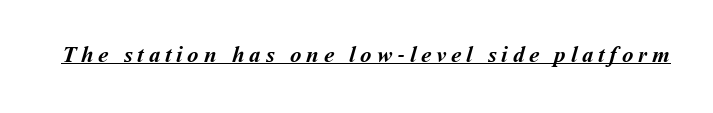
The image shows 23 px bold type; set unusually wide letter spacing (+0.21 em), underlined.
